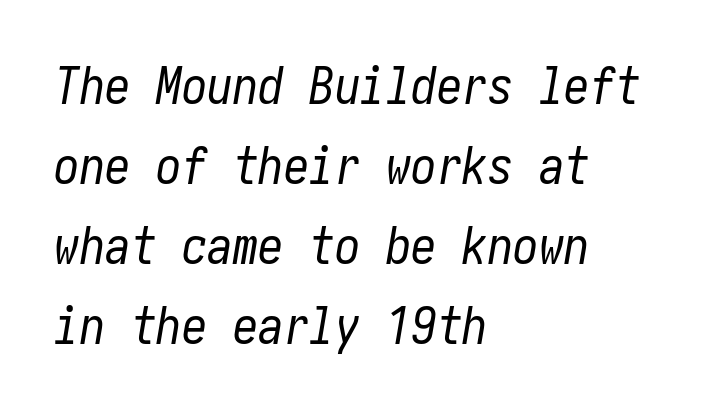
{"italic": "yes", "lean": "right", "slant_degrees": 10, "bold": "no", "weight": "regular", "width": "condensed", "stroke_contrast": "low", "x_height": "medium", "underline": "no", "align": "left", "line_spacing": "normal", "line_spacing_ratio": 1.57, "letter_spacing": "normal", "letter_spacing_em": 0.0, "glyph_px": 51}
